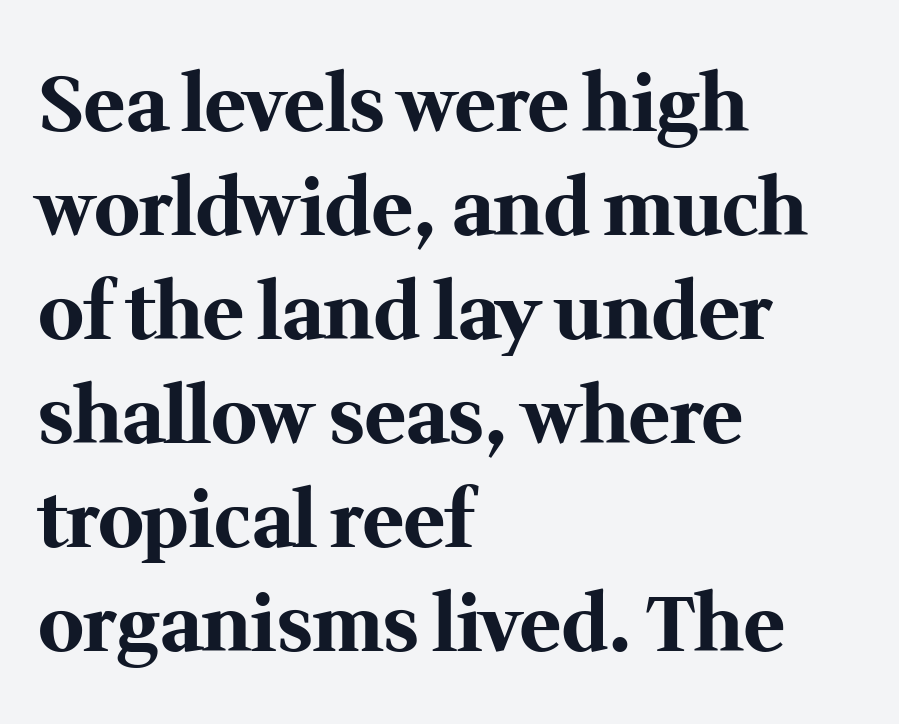
{"serif": "yes", "italic": "no", "bold": "yes", "weight": "bold", "width": "normal", "stroke_contrast": "medium", "x_height": "medium", "monospaced": "no", "underline": "no", "align": "left", "line_spacing": "normal", "line_spacing_ratio": 1.35, "letter_spacing": "normal", "letter_spacing_em": 0.0, "glyph_px": 77}
